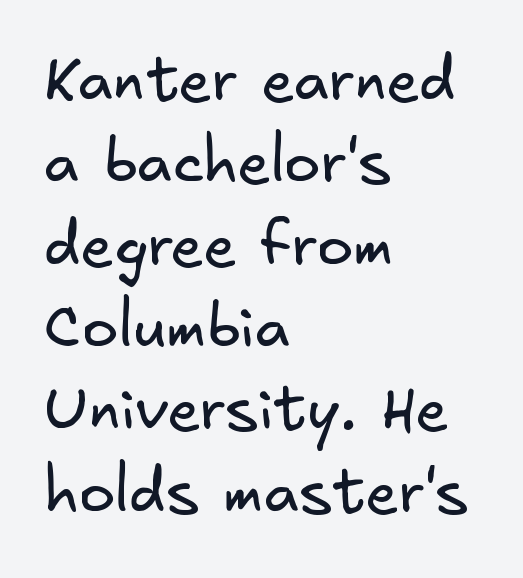
Q: Is the text bold? A: No.
Q: Is the typeface a serif or a sans-serif typeface? A: Sans-serif.
Q: Is the text underlined? A: No.
Q: How is the paragraph aligned? A: Left-aligned.
Q: Is the spacing between letters normal or unusually wide? A: Normal.
Q: Is the spacing between lines tight, normal or loose? A: Normal.
Q: Width (condensed, normal, or wide)? A: Normal.
Q: Stroke contrast? A: Low.
Q: x-height? A: Small.
